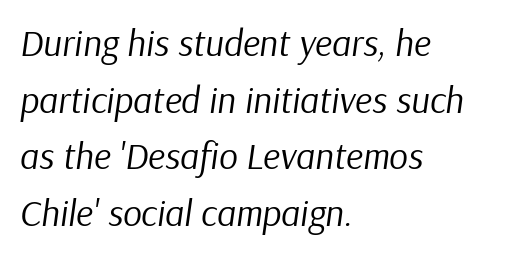
Nobody drew a line under any word here. Heft: none added — not bold. Is there much room between lines? A standard amount, neither cramped nor airy. Students, note that the glyphs here touch the page at normal intervals.
